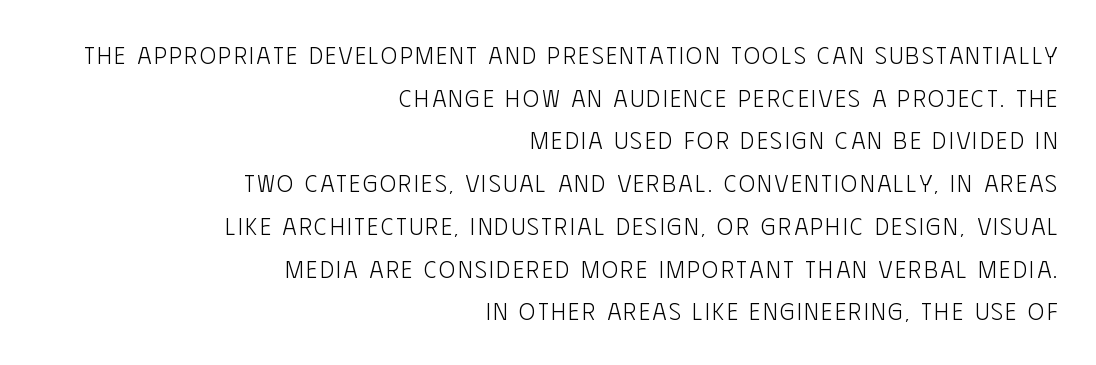
Q: Is the text bold? A: No.
Q: Is the text italic (slanted)? A: No, it is upright.
Q: Is the text underlined? A: No.
Q: How is the paragraph aligned? A: Right-aligned.
